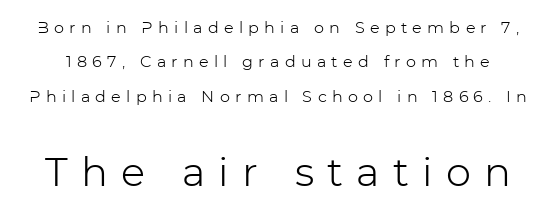
The image shows 40 px light sans-serif type, upright; set loose line spacing (2.15x), unusually wide letter spacing (+0.33 em), not underlined; the second (bottom) block is 2.5x larger; low stroke contrast and a medium x-height.
